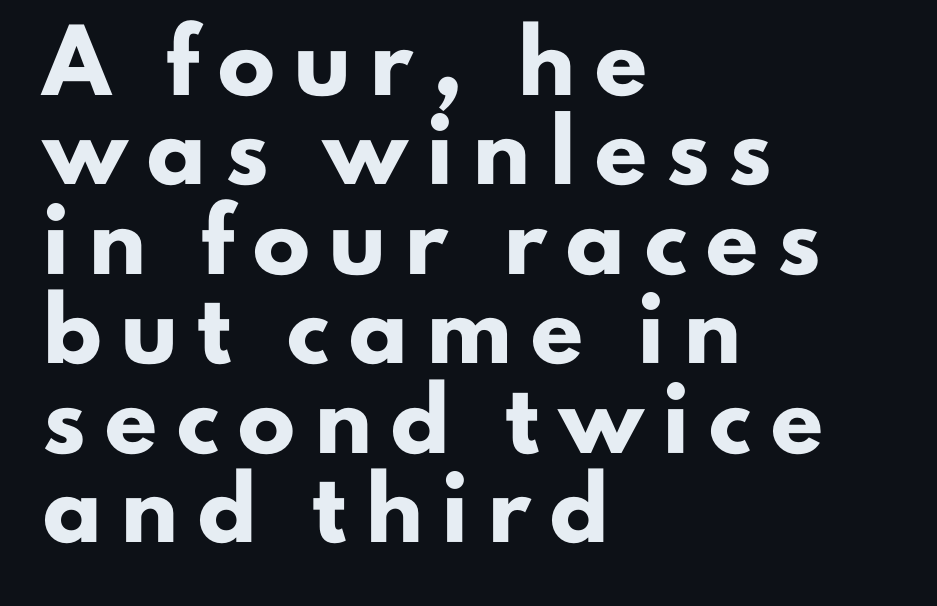
Q: Is the text bold? A: Yes.
Q: Is the text italic (slanted)? A: No, it is upright.
Q: Is the typeface a serif or a sans-serif typeface? A: Sans-serif.
Q: Is the text underlined? A: No.
Q: How is the paragraph aligned? A: Left-aligned.
Q: Is the spacing between letters normal or unusually wide? A: Unusually wide.
Q: Is the spacing between lines tight, normal or loose? A: Normal.
Q: Width (condensed, normal, or wide)? A: Normal.
Q: Stroke contrast? A: Low.
Q: x-height? A: Small.
Q: Monospaced? A: No.
